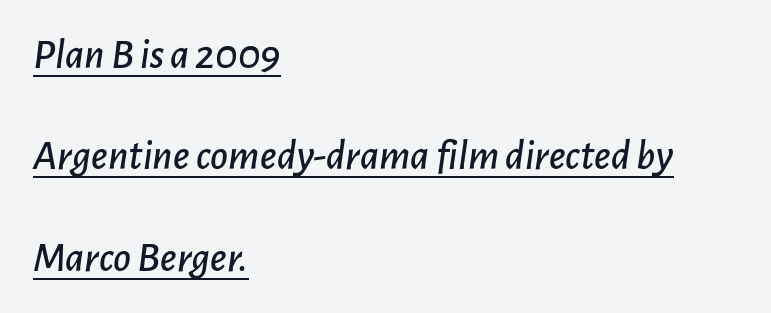
The image shows 43 px text type, italic (leaning right); set left-aligned, loose line spacing (2.36x), normal letter spacing, underlined; low stroke contrast and a medium x-height.
